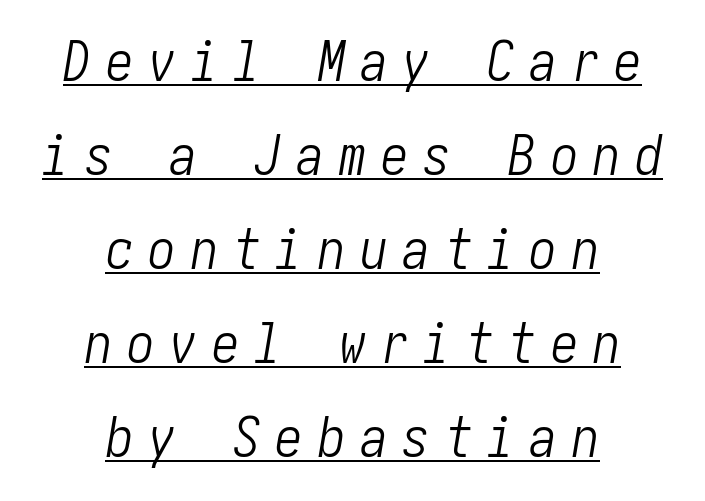
{"italic": "yes", "lean": "right", "slant_degrees": 10, "bold": "no", "weight": "light", "width": "condensed", "stroke_contrast": "low", "x_height": "medium", "underline": "yes", "align": "center", "line_spacing_ratio": 1.71, "letter_spacing": "wide", "letter_spacing_em": 0.27, "glyph_px": 55}
